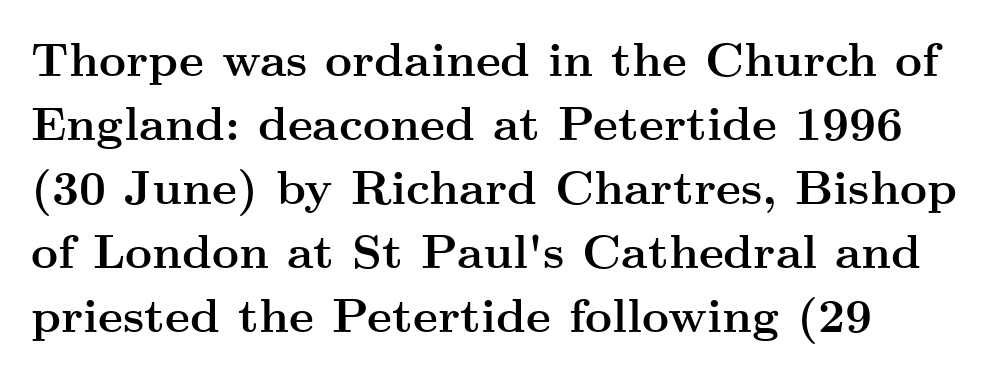
The image shows 47 px semibold, wide serif type, upright; set left-aligned, normal line spacing (1.36x), normal letter spacing, not underlined; medium stroke contrast and a small x-height.
